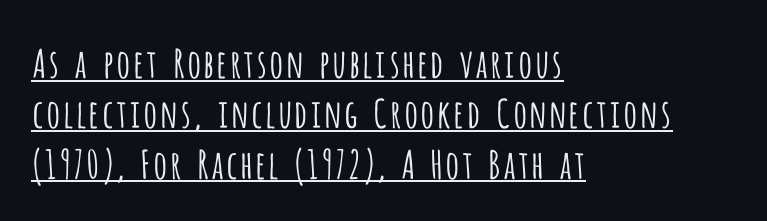
The image shows 39 px light, condensed sans-serif type, upright; set left-aligned, normal line spacing (1.29x), normal letter spacing, underlined; low stroke contrast and a large x-height.
